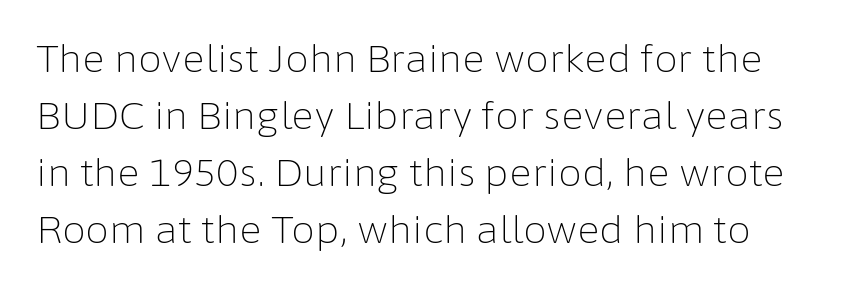
The image shows 38 px light sans-serif type, upright; set normal line spacing (1.5x), normal letter spacing, not underlined; low stroke contrast and a medium x-height.
